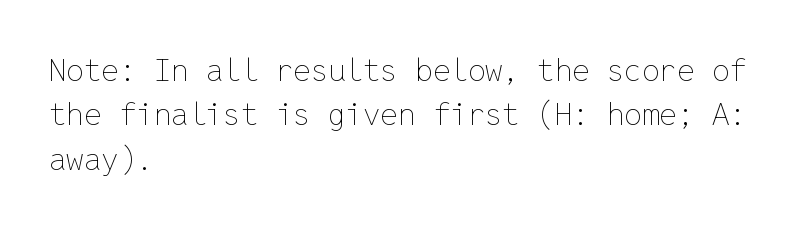
{"italic": "no", "bold": "no", "weight": "thin", "width": "normal", "stroke_contrast": "low", "x_height": "medium", "monospaced": "yes", "underline": "no", "align": "left", "line_spacing": "normal", "line_spacing_ratio": 1.43, "letter_spacing": "normal", "letter_spacing_em": 0.0, "glyph_px": 31}
